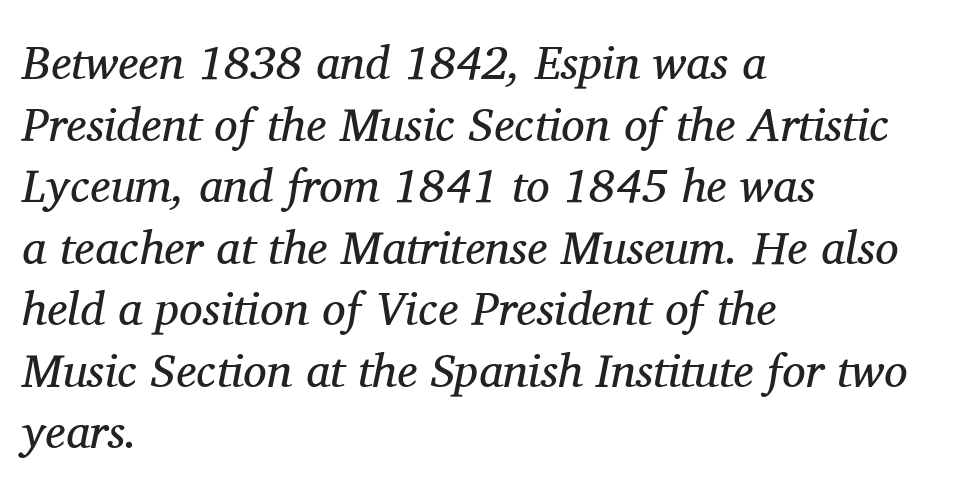
Q: Is the text bold? A: No.
Q: Is the text italic (slanted)? A: Yes, it leans right by about 11 degrees.
Q: Is the typeface a serif or a sans-serif typeface? A: Serif.
Q: Is the text underlined? A: No.
Q: How is the paragraph aligned? A: Left-aligned.
Q: Is the spacing between letters normal or unusually wide? A: Normal.
Q: Is the spacing between lines tight, normal or loose? A: Normal.
Q: Width (condensed, normal, or wide)? A: Normal.
Q: Stroke contrast? A: Medium.
Q: x-height? A: Medium.
Q: Monospaced? A: No.
